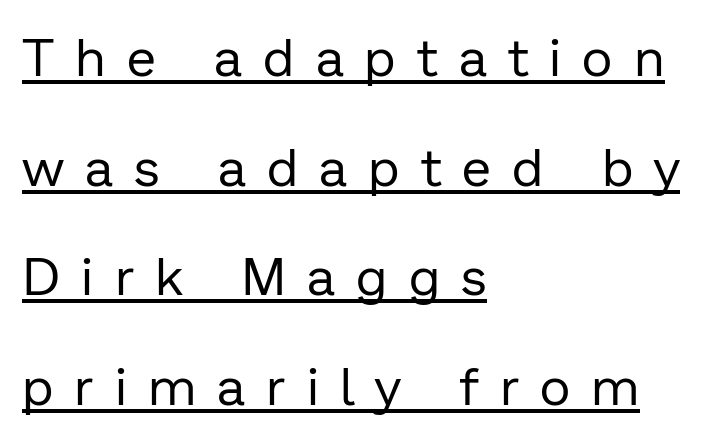
Q: Is the text bold? A: No.
Q: Is the text italic (slanted)? A: No, it is upright.
Q: Is the typeface a serif or a sans-serif typeface? A: Sans-serif.
Q: Is the text underlined? A: Yes.
Q: How is the paragraph aligned? A: Left-aligned.
Q: Is the spacing between letters normal or unusually wide? A: Unusually wide.
Q: Is the spacing between lines tight, normal or loose? A: Loose.
Q: Width (condensed, normal, or wide)? A: Normal.
Q: Stroke contrast? A: Low.
Q: x-height? A: Medium.
Q: Monospaced? A: No.
